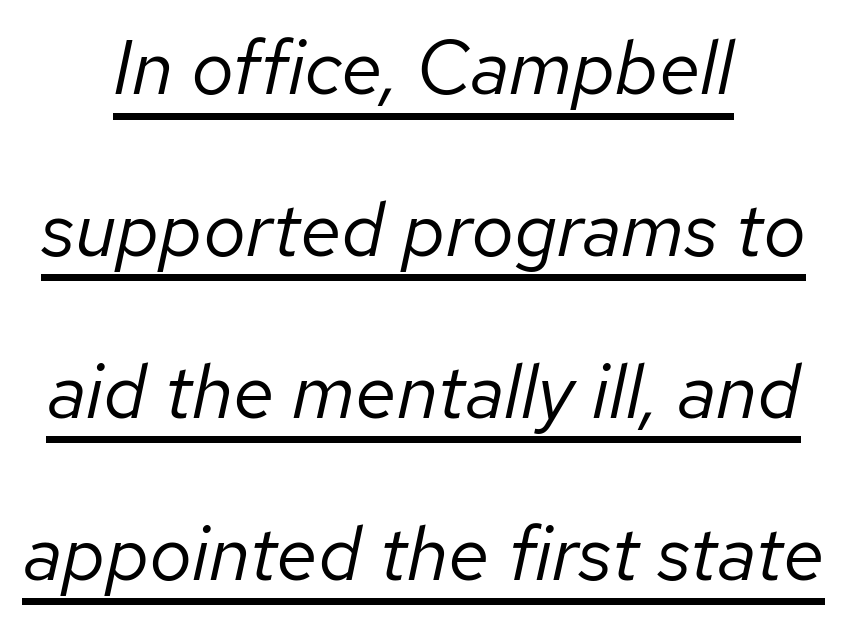
Q: Is the text bold? A: No.
Q: Is the text italic (slanted)? A: Yes, it leans right by about 12 degrees.
Q: Is the text underlined? A: Yes.
Q: How is the paragraph aligned? A: Centered.
Q: Is the spacing between letters normal or unusually wide? A: Normal.
Q: Is the spacing between lines tight, normal or loose? A: Loose.
Q: Width (condensed, normal, or wide)? A: Normal.
Q: Stroke contrast? A: Low.
Q: x-height? A: Medium.
Q: Monospaced? A: No.
